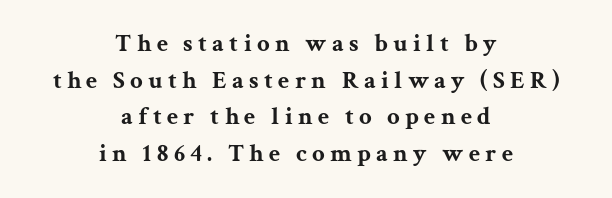
The horizontal fit of the characters is loose and conspicuously gappy. Thick stems and heavy bowls — unmistakably bold. The area under the type is left untouched. The lines are quadded center.
